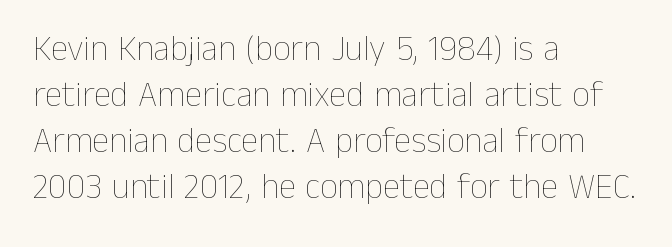
Q: Is the text bold? A: No.
Q: Is the text italic (slanted)? A: No, it is upright.
Q: Is the text underlined? A: No.
Q: How is the paragraph aligned? A: Left-aligned.
Q: Is the spacing between letters normal or unusually wide? A: Normal.
Q: Is the spacing between lines tight, normal or loose? A: Normal.
Q: Width (condensed, normal, or wide)? A: Normal.
Q: Stroke contrast? A: Low.
Q: x-height? A: Medium.
Q: Monospaced? A: No.
